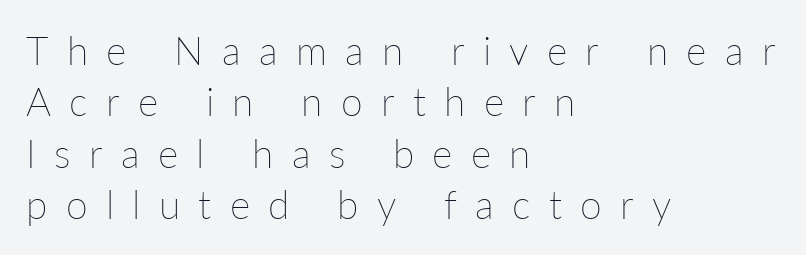
{"italic": "no", "bold": "no", "weight": "thin", "width": "normal", "stroke_contrast": "low", "x_height": "medium", "monospaced": "no", "underline": "no", "align": "left", "line_spacing": "normal", "line_spacing_ratio": 1.32, "letter_spacing": "wide", "letter_spacing_em": 0.47, "glyph_px": 39}
